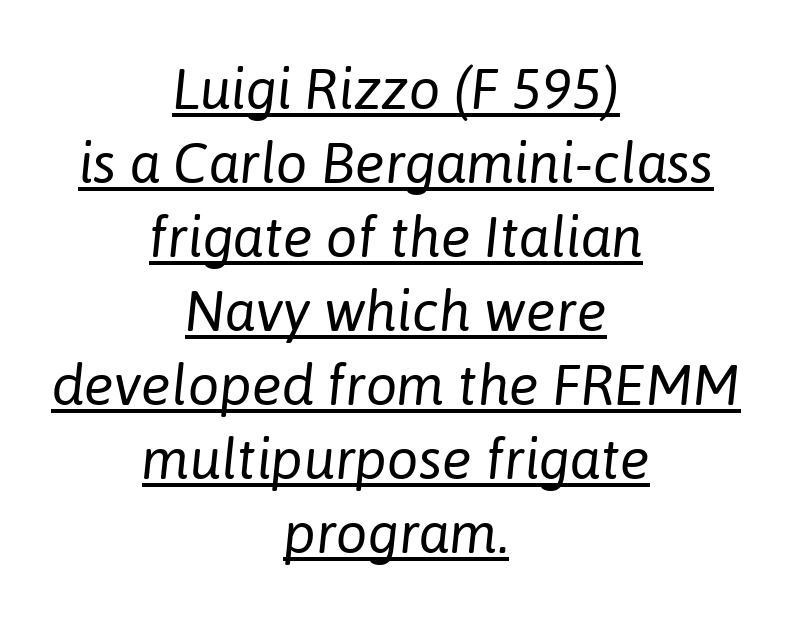
{"italic": "yes", "lean": "right", "slant_degrees": 6, "bold": "no", "weight": "regular", "width": "normal", "stroke_contrast": "low", "x_height": "medium", "monospaced": "no", "underline": "yes", "align": "center", "line_spacing": "normal", "line_spacing_ratio": 1.32, "letter_spacing": "normal", "letter_spacing_em": 0.0, "glyph_px": 56}
